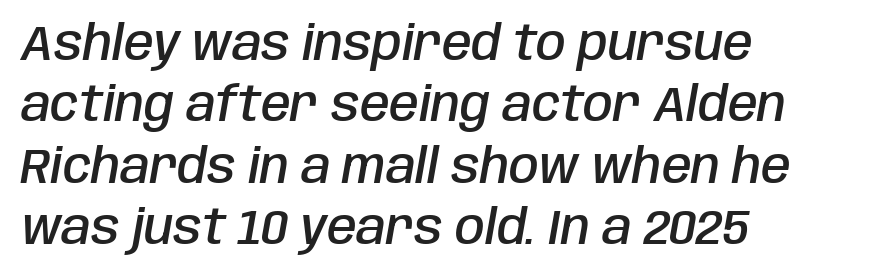
The vertical gap from one line to the next is medium. I'd describe the lettering as semibold — firm but not a full bold. Characters follow at the spacing the type designer built in. In CSS terms this would be text-align: left. Varying glyph widths throughout — classic text-font behaviour. It's the slanting kind of type.
